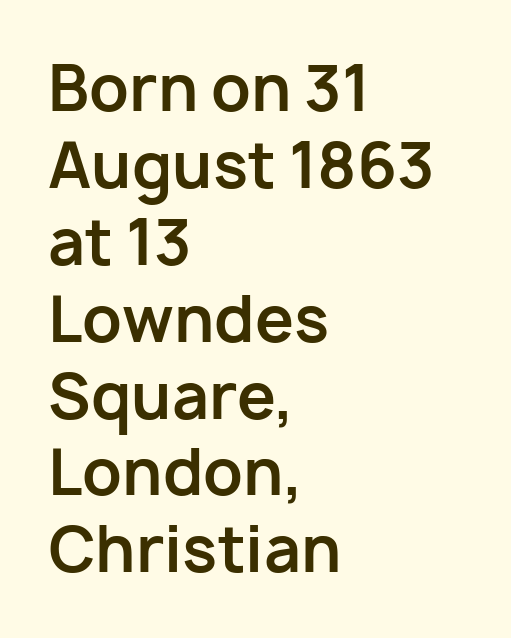
{"serif": "no", "italic": "no", "bold": "yes", "weight": "bold", "width": "normal", "stroke_contrast": "low", "x_height": "medium", "monospaced": "no", "underline": "no", "align": "left", "line_spacing_ratio": 1.24, "letter_spacing": "normal", "letter_spacing_em": 0.0, "glyph_px": 62}
